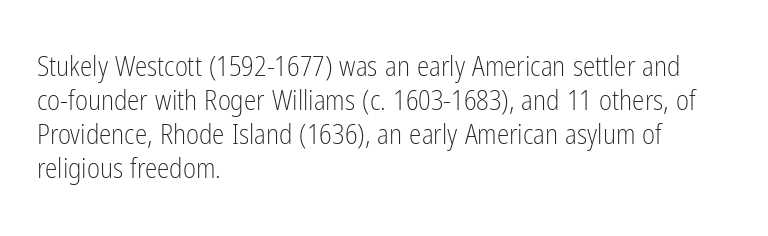
{"serif": "no", "italic": "no", "bold": "no", "weight": "light", "width": "condensed", "stroke_contrast": "low", "x_height": "medium", "monospaced": "no", "underline": "no", "align": "left", "line_spacing_ratio": 1.21, "letter_spacing": "normal", "letter_spacing_em": 0.0, "glyph_px": 28}
